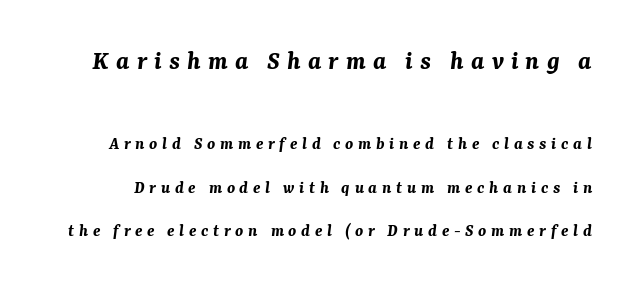
A clean baseline with only descenders dipping below it. Short note: letters widely spaced. The glyphs have the mass of a bold cut. Character size in the leading block exceeds that of the trailing block. It's the slanting kind of type.
